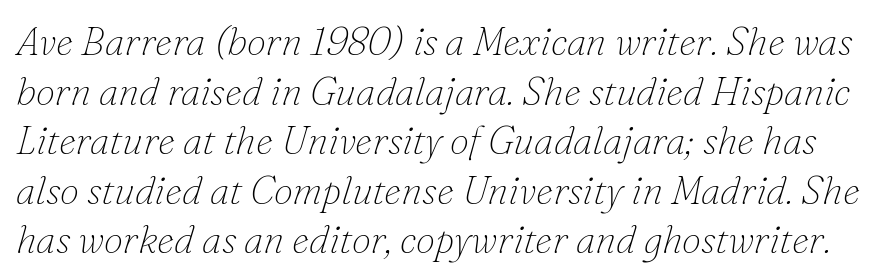
{"serif": "yes", "italic": "yes", "lean": "right", "slant_degrees": 16, "bold": "no", "weight": "thin", "width": "normal", "stroke_contrast": "low", "x_height": "small", "monospaced": "no", "underline": "no", "line_spacing": "normal", "line_spacing_ratio": 1.27, "letter_spacing": "normal", "letter_spacing_em": 0.0, "glyph_px": 39}
